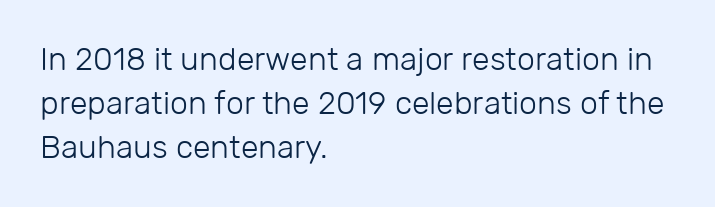
Each letter keeps its own natural width here, so spacing adapts to shape. Compared with typical paragraphs, the rows here are spaced about the same. The string is rendered with underlining switched off. Weight: regular or lighter. Default kerning and tracking; the words read as compact shapes.
